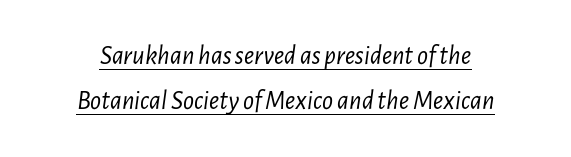
The image shows 27 px text type, italic (leaning right); set normal line spacing (1.66x), normal letter spacing, underlined.
